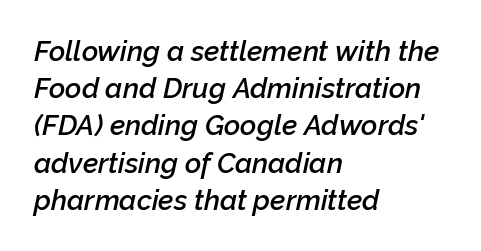
The image shows 28 px semibold type, italic (leaning right); set left-aligned, normal line spacing (1.33x), normal letter spacing, not underlined; low stroke contrast and a medium x-height.
